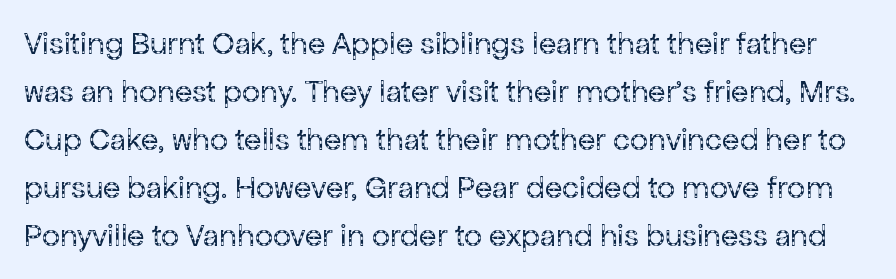
The image shows 32 px regular-weight sans-serif type, upright; set normal line spacing (1.5x), normal letter spacing, not underlined; low stroke contrast and a medium x-height.
